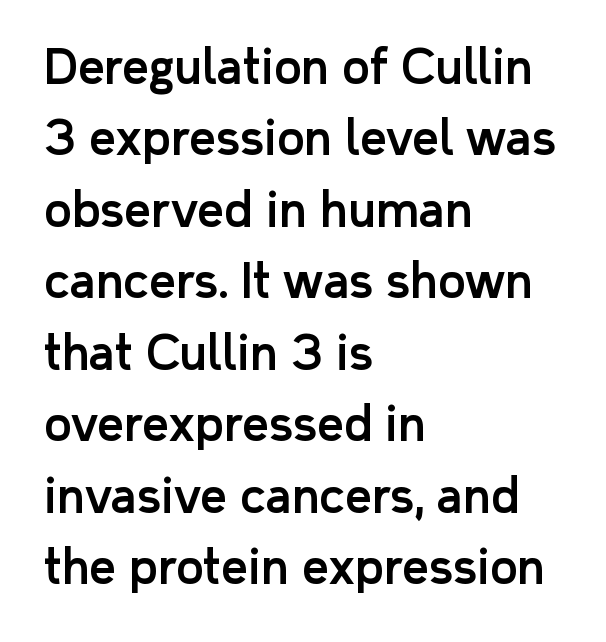
{"serif": "no", "italic": "no", "width": "normal", "stroke_contrast": "low", "x_height": "medium", "monospaced": "no", "underline": "no", "align": "left", "line_spacing": "normal", "line_spacing_ratio": 1.52, "letter_spacing": "normal", "letter_spacing_em": 0.0, "glyph_px": 47}
